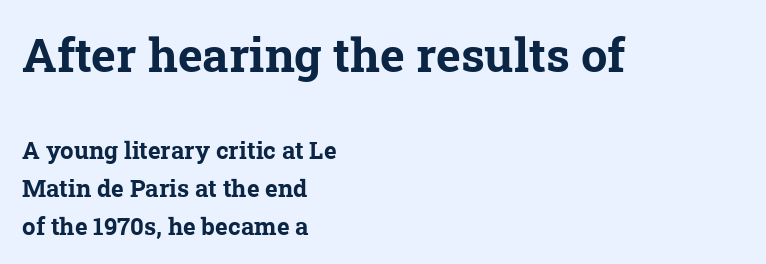
{"serif": "yes", "bold": "yes", "weight": "bold", "width": "normal", "stroke_contrast": "low", "x_height": "medium", "monospaced": "no", "underline": "no", "align": "left", "line_spacing": "normal", "line_spacing_ratio": 1.57, "letter_spacing": "normal", "letter_spacing_em": 0.0, "larger_block": "first", "size_ratio": 1.96, "glyph_px": 47}
